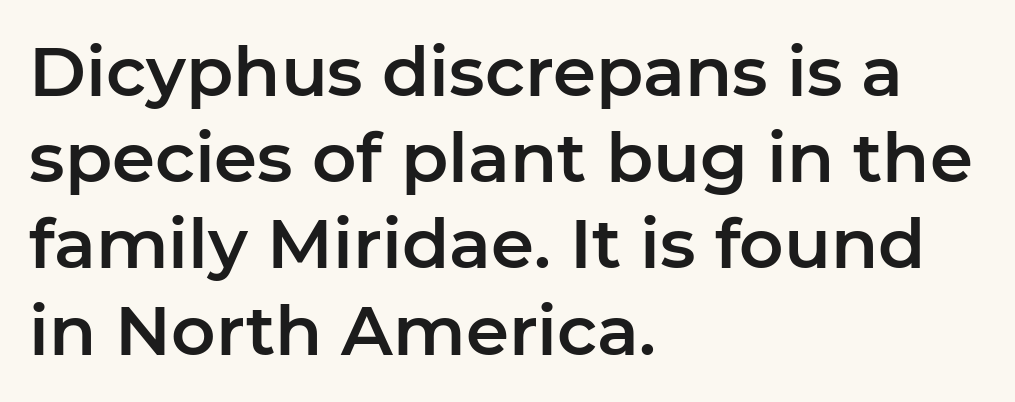
Each letter's strokes conclude bluntly, with no projecting serifs. The leading is moderate, giving the passage an even texture. Horizontally, the lines are justified to the leading edge only. The passage shown has conventional tracking throughout. Looks like regular typesetting: each glyph gets only the width it needs. Vertical strokes here are truly vertical.
